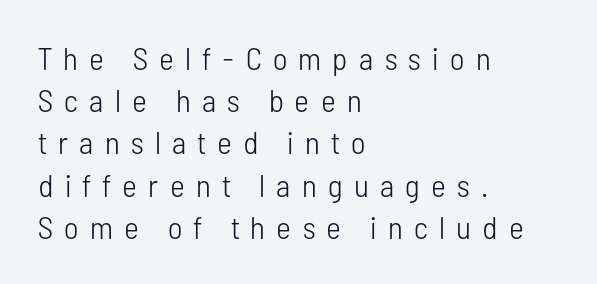
{"serif": "no", "italic": "no", "bold": "no", "weight": "light", "width": "condensed", "stroke_contrast": "low", "x_height": "medium", "monospaced": "no", "underline": "no", "align": "left", "line_spacing": "normal", "line_spacing_ratio": 1.32, "letter_spacing": "wide", "letter_spacing_em": 0.35, "glyph_px": 32}
